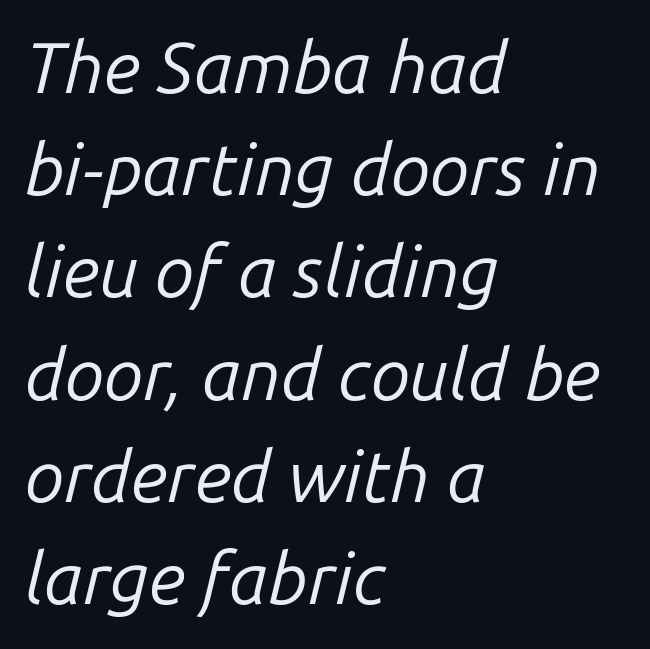
{"italic": "yes", "lean": "right", "slant_degrees": 14, "bold": "no", "weight": "regular", "width": "normal", "stroke_contrast": "low", "x_height": "medium", "monospaced": "no", "underline": "no", "align": "left", "line_spacing": "normal", "line_spacing_ratio": 1.42, "letter_spacing": "normal", "letter_spacing_em": 0.0, "glyph_px": 72}
